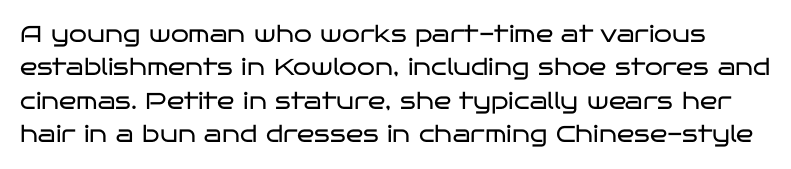
Nothing unusual about the tracking: characters are spaced as the font intends. The passage shown stacks its lines at a standard gap. Every character sits straight up, as roman type does. Decoration check: the copy has no underline. The characters are drawn with everyday or finer stroke widths.
